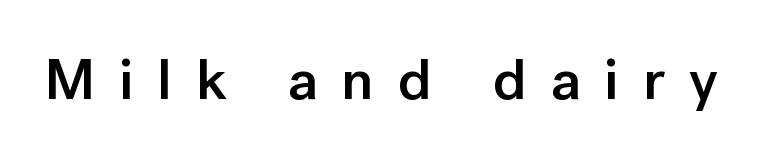
Q: Is the text bold? A: Semi-bold.
Q: Is the text italic (slanted)? A: No, it is upright.
Q: Is the typeface a serif or a sans-serif typeface? A: Sans-serif.
Q: Is the text underlined? A: No.
Q: Is the spacing between letters normal or unusually wide? A: Unusually wide.
Q: Width (condensed, normal, or wide)? A: Normal.
Q: Stroke contrast? A: Low.
Q: x-height? A: Medium.
Q: Monospaced? A: No.
